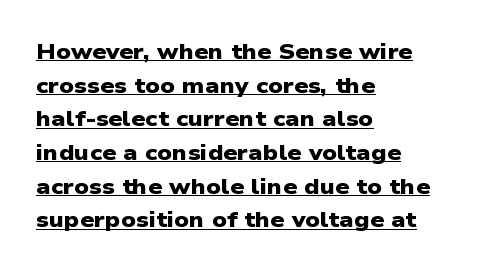
Q: Is the text bold? A: Yes.
Q: Is the text underlined? A: Yes.
Q: How is the paragraph aligned? A: Left-aligned.
Q: Is the spacing between letters normal or unusually wide? A: Normal.
Q: Is the spacing between lines tight, normal or loose? A: Normal.
